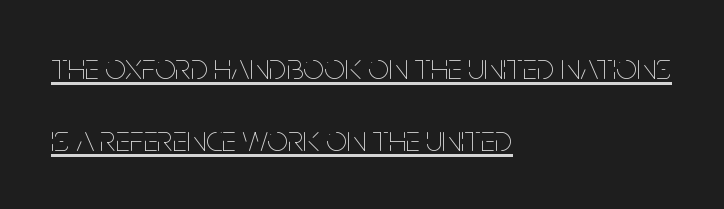
{"italic": "no", "bold": "no", "weight": "thin", "width": "condensed", "stroke_contrast": "low", "x_height": "large", "monospaced": "no", "underline": "yes", "align": "left", "line_spacing": "loose", "line_spacing_ratio": 1.95, "letter_spacing": "normal", "letter_spacing_em": 0.0, "glyph_px": 37}
